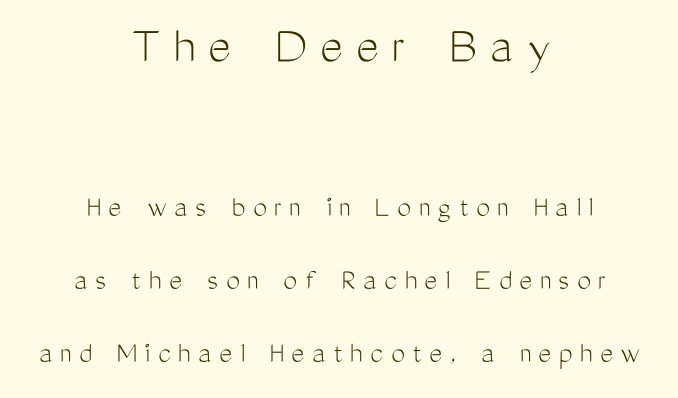
Q: Is the text bold? A: No.
Q: Is the text italic (slanted)? A: No, it is upright.
Q: Is the typeface a serif or a sans-serif typeface? A: Sans-serif.
Q: Is the text underlined? A: No.
Q: How is the paragraph aligned? A: Centered.
Q: Is the spacing between letters normal or unusually wide? A: Unusually wide.
Q: Is the spacing between lines tight, normal or loose? A: Loose.
Q: Which block of text is set in a larger size, the first (top) or the second (bottom)? A: The first (top) one.
Q: Width (condensed, normal, or wide)? A: Condensed.
Q: Stroke contrast? A: Medium.
Q: x-height? A: Medium.
Q: Monospaced? A: No.
